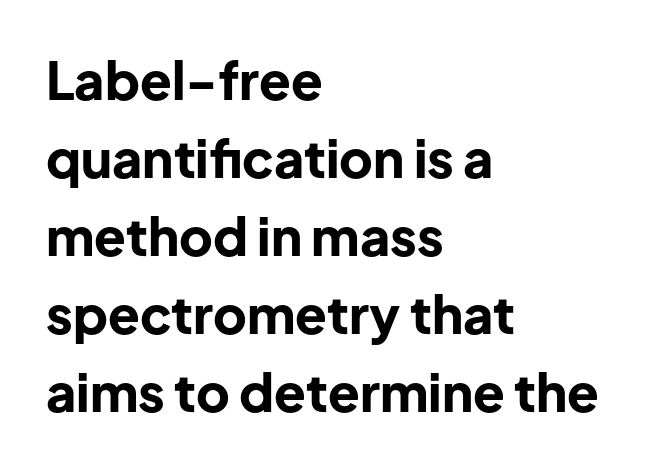
The image shows 52 px bold sans-serif type, upright; set left-aligned, normal line spacing (1.5x), normal letter spacing, not underlined; low stroke contrast and a medium x-height.
